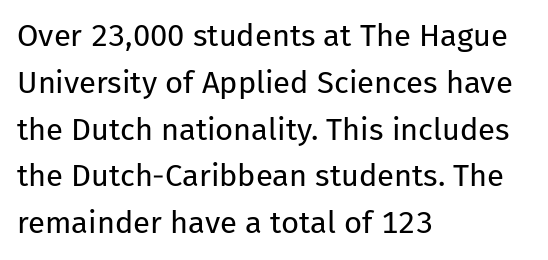
Q: Is the text bold? A: No.
Q: Is the text italic (slanted)? A: No, it is upright.
Q: Is the typeface a serif or a sans-serif typeface? A: Sans-serif.
Q: Is the text underlined? A: No.
Q: How is the paragraph aligned? A: Left-aligned.
Q: Is the spacing between letters normal or unusually wide? A: Normal.
Q: Is the spacing between lines tight, normal or loose? A: Normal.
Q: Width (condensed, normal, or wide)? A: Normal.
Q: Stroke contrast? A: Low.
Q: x-height? A: Medium.
Q: Monospaced? A: No.
